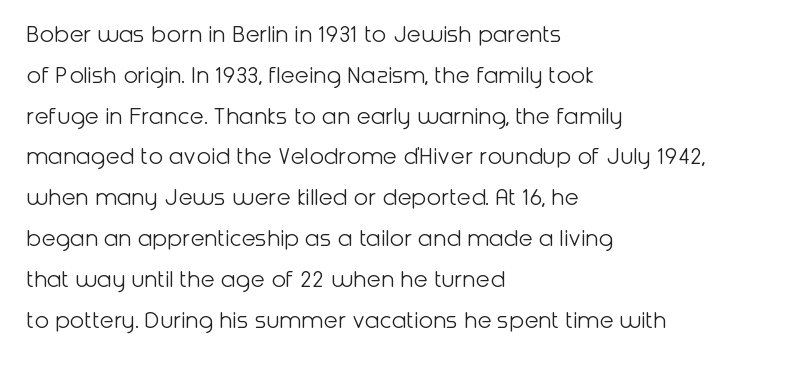
The gap between lines stays unmarked. No extra tracking has been applied to these lines. Does the leading feel generous? No, just average. Short and long lines alike share a common starting point at left.
